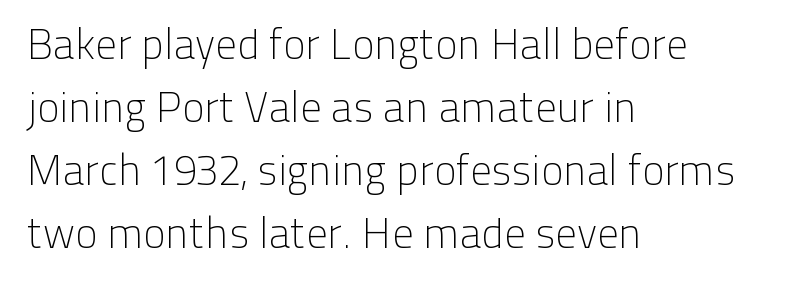
Teacher's note: observe the even left margin — that is flush-left alignment. This block has exactly the height ordinary leading produces. Serif or sans? Sans — the stroke terminals are bare. This is not heavy type; no bold has been used. Spacing between characters is what you'd get straight out of the box. These lines were composed using upright roman letters.
